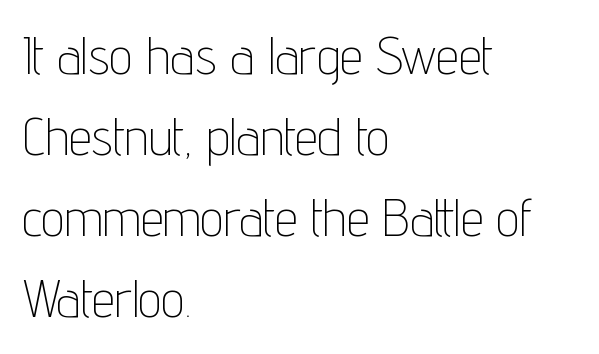
Q: Is the text bold? A: No.
Q: Is the text italic (slanted)? A: No, it is upright.
Q: Is the typeface a serif or a sans-serif typeface? A: Sans-serif.
Q: Is the text underlined? A: No.
Q: How is the paragraph aligned? A: Left-aligned.
Q: Is the spacing between letters normal or unusually wide? A: Normal.
Q: Is the spacing between lines tight, normal or loose? A: Normal.
Q: Width (condensed, normal, or wide)? A: Condensed.
Q: Stroke contrast? A: Low.
Q: x-height? A: Medium.
Q: Monospaced? A: No.
